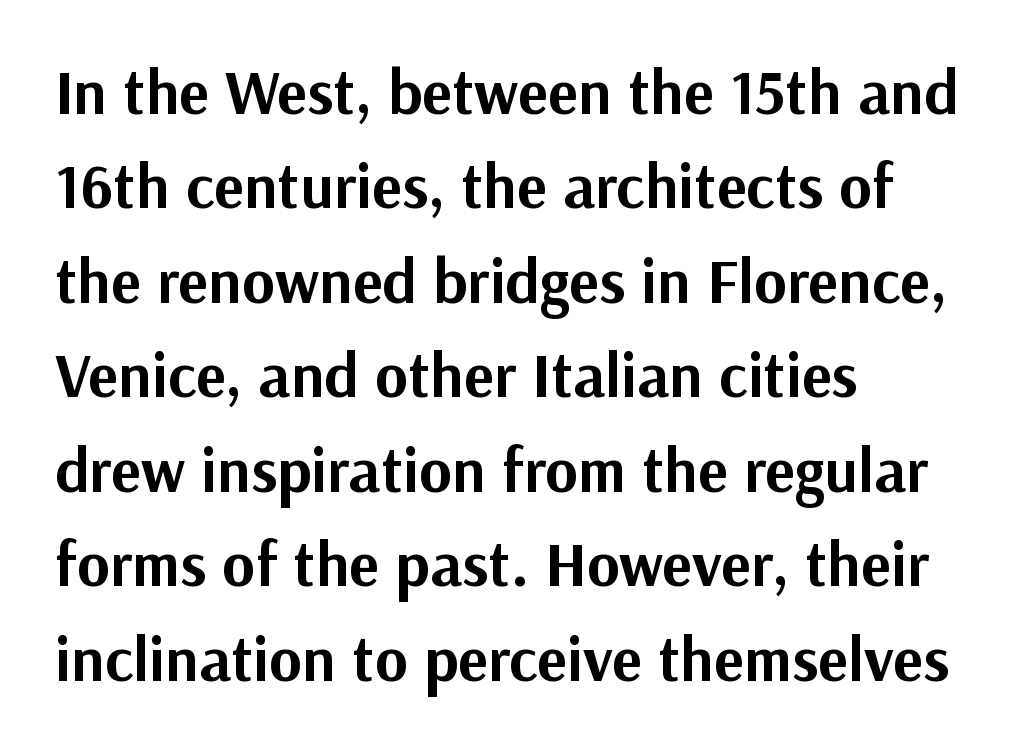
The image shows 63 px bold sans-serif type, upright; set left-aligned, normal line spacing (1.5x), normal letter spacing, not underlined; medium stroke contrast and a medium x-height.
